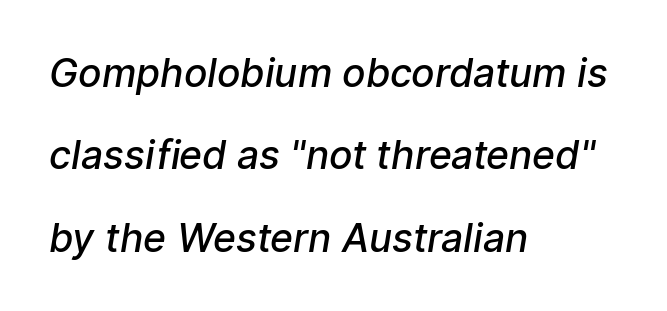
{"serif": "no", "bold": "semi", "weight": "semibold", "width": "normal", "stroke_contrast": "low", "x_height": "medium", "monospaced": "no", "underline": "no", "align": "left", "line_spacing": "loose", "line_spacing_ratio": 2.11, "letter_spacing": "normal", "letter_spacing_em": 0.0, "glyph_px": 39}
